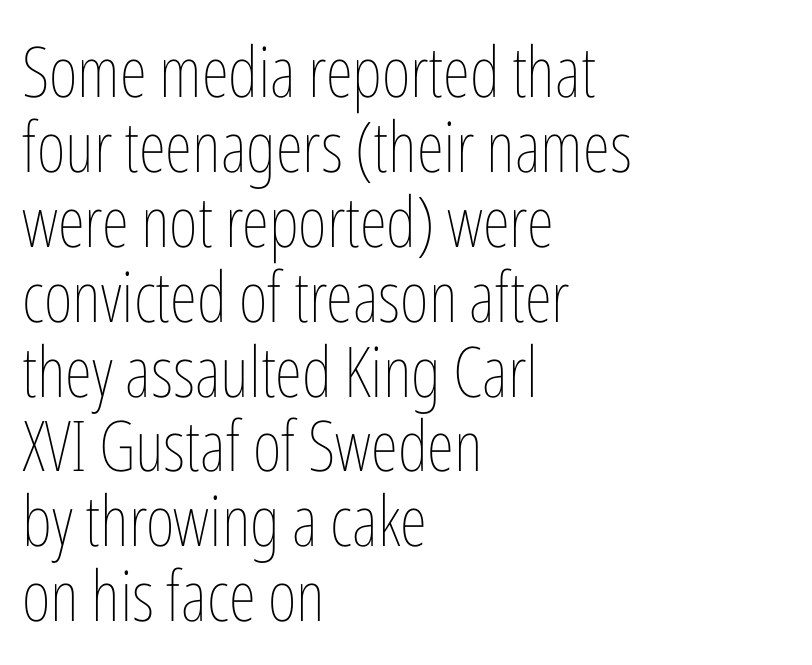
{"italic": "no", "bold": "no", "weight": "thin", "width": "condensed", "stroke_contrast": "low", "x_height": "medium", "monospaced": "no", "underline": "no", "align": "left", "line_spacing": "tight", "line_spacing_ratio": 1.07, "letter_spacing": "normal", "letter_spacing_em": 0.0, "glyph_px": 70}
